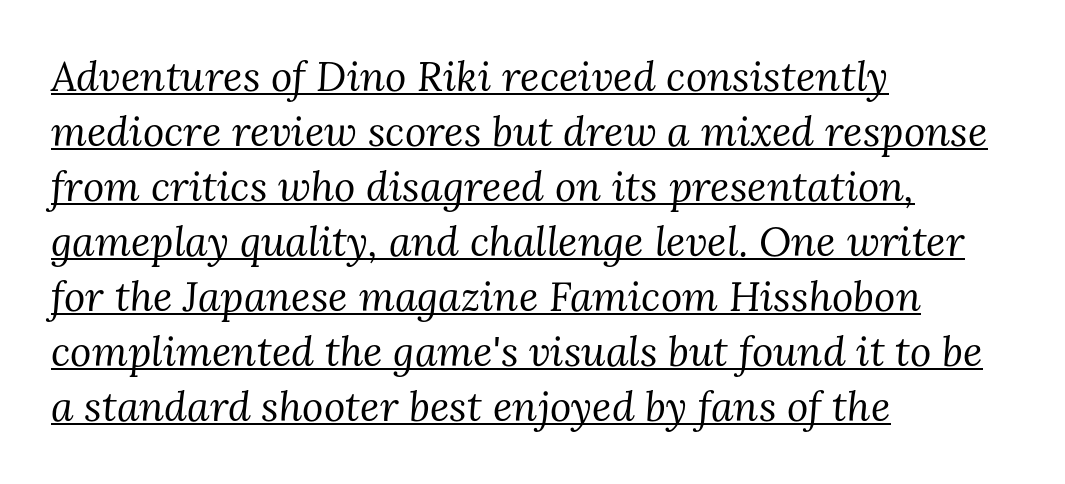
Underlining? Definitely there. Looking at the ascenders, they clearly lean. Which margin do the lines hug? The left one — the right edge is uneven. This is not heavy type; no bold has been used.
